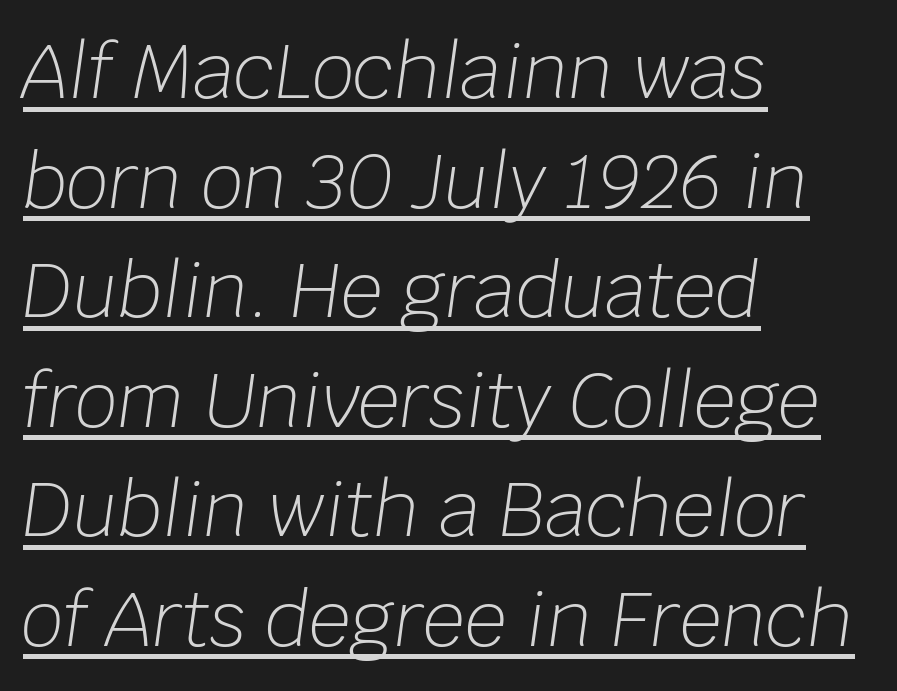
If you drew a line through each stem, it would be angled. Bold? No — there's no thickening of the strokes. These characters rest on top of a visible drawn line. Teacher's note: observe the even left margin — that is flush-left alignment. Whoever set this chose a conventional vertical rhythm.
